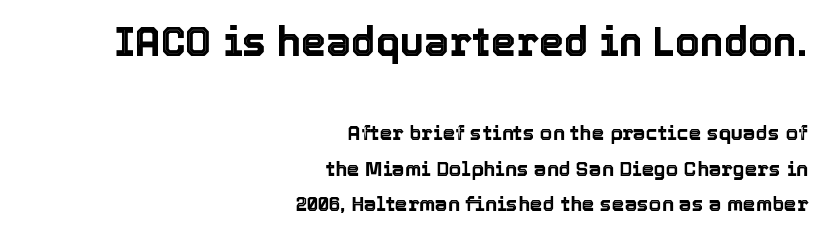
The image shows 40 px text type, upright; set right-aligned, line spacing 1.76x, normal letter spacing, not underlined; the first (top) block is 2.0x larger; a medium x-height.
